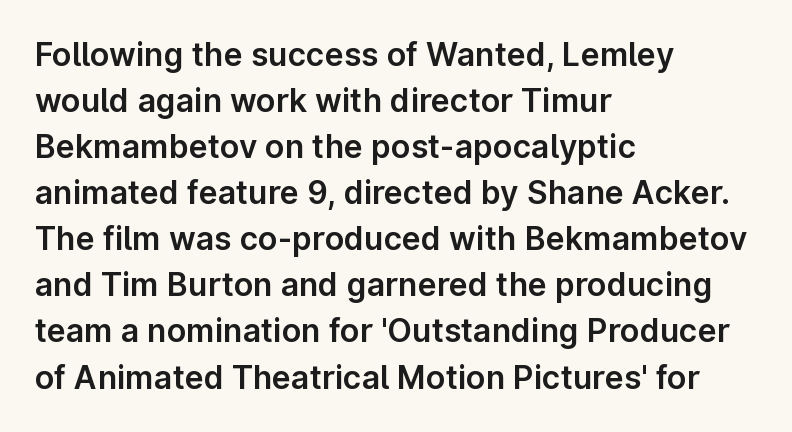
If you measured baseline to baseline, you'd find a middling distance. Characters remain perfectly vertical along every line. The text was rendered using a sans face with plain stroke endings. Is this a fixed-width face? No — the glyphs have proportional, varying widths. The specimen omits any rule beneath the text block's lines.
